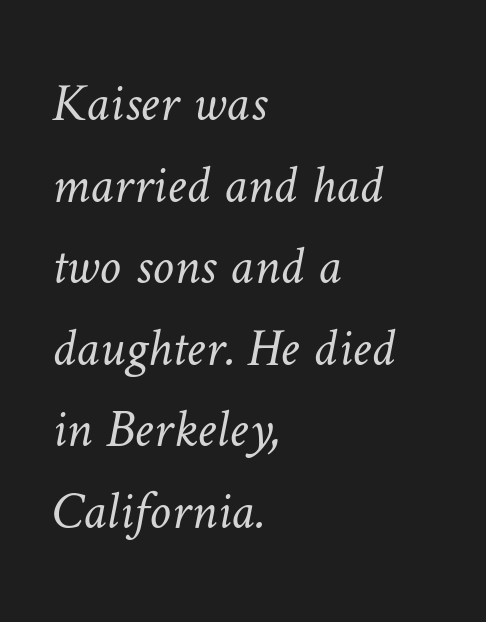
Q: Is the text bold? A: No.
Q: Is the text underlined? A: No.
Q: How is the paragraph aligned? A: Left-aligned.
Q: Is the spacing between letters normal or unusually wide? A: Normal.
Q: Is the spacing between lines tight, normal or loose? A: Normal.
Q: Width (condensed, normal, or wide)? A: Normal.
Q: Stroke contrast? A: Low.
Q: x-height? A: Medium.
Q: Monospaced? A: No.
